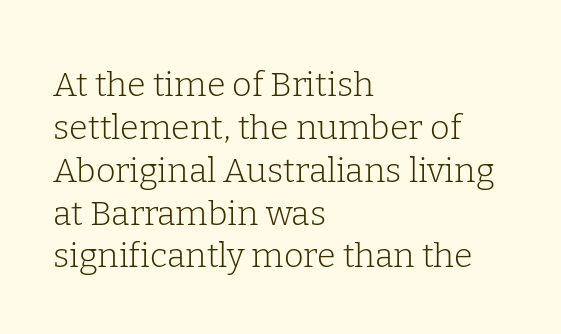
This rendering features lettering with no underline. Typographically, this falls in the serif category. The typography opts for an upright posture over an oblique one. The letterforms sit shoulder to shoulder at normal distance. Vertical spacing — default. The typesetter chose a ragged-right arrangement here.
